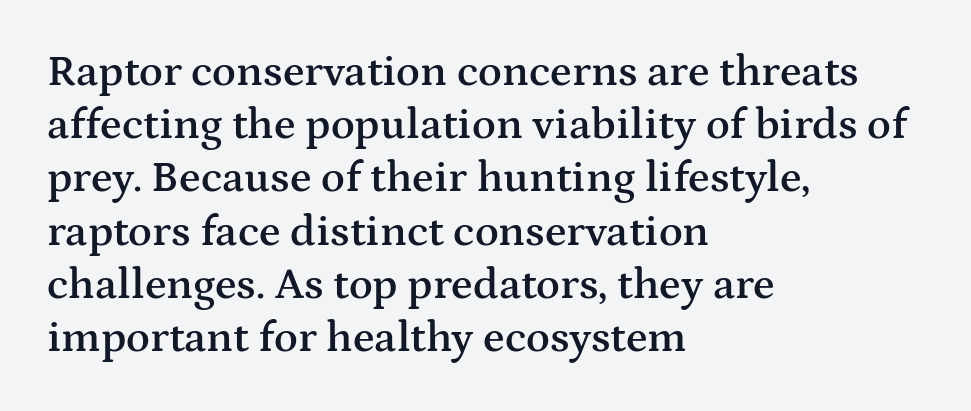
Q: Is the text bold? A: Semi-bold.
Q: Is the text italic (slanted)? A: No, it is upright.
Q: Is the typeface a serif or a sans-serif typeface? A: Serif.
Q: Is the text underlined? A: No.
Q: How is the paragraph aligned? A: Left-aligned.
Q: Is the spacing between letters normal or unusually wide? A: Normal.
Q: Width (condensed, normal, or wide)? A: Wide.
Q: Stroke contrast? A: Medium.
Q: x-height? A: Medium.
Q: Monospaced? A: No.
